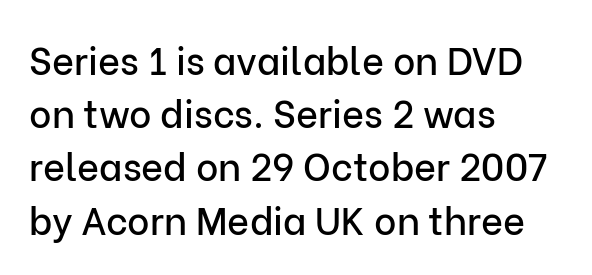
{"serif": "no", "italic": "no", "width": "normal", "stroke_contrast": "low", "x_height": "medium", "monospaced": "no", "underline": "no", "align": "left", "line_spacing": "normal", "line_spacing_ratio": 1.4, "letter_spacing": "normal", "letter_spacing_em": 0.0, "glyph_px": 38}
